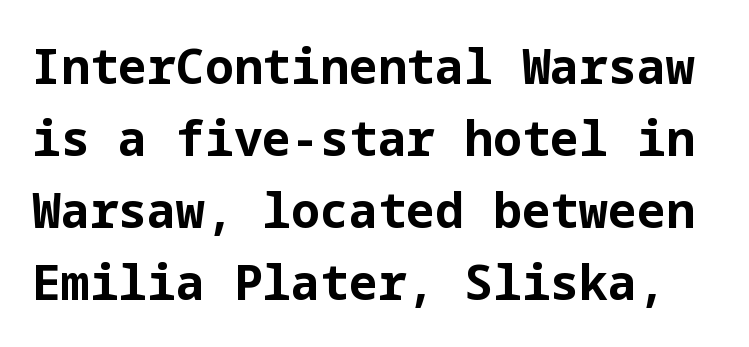
Look at the bottom of the vertical strokes: they stop flat, with no serifs. The foot of each line stays bare and open. In terms of weight, the rendering is a true, heavy bold. The letterforms sit shoulder to shoulder at normal distance.
